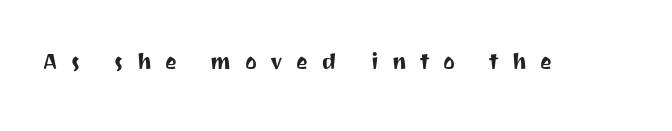
Q: Is the text italic (slanted)? A: No, it is upright.
Q: Is the typeface a serif or a sans-serif typeface? A: Sans-serif.
Q: Is the text underlined? A: No.
Q: Is the spacing between letters normal or unusually wide? A: Unusually wide.
Q: Width (condensed, normal, or wide)? A: Normal.
Q: Stroke contrast? A: Medium.
Q: x-height? A: Medium.
Q: Monospaced? A: No.
